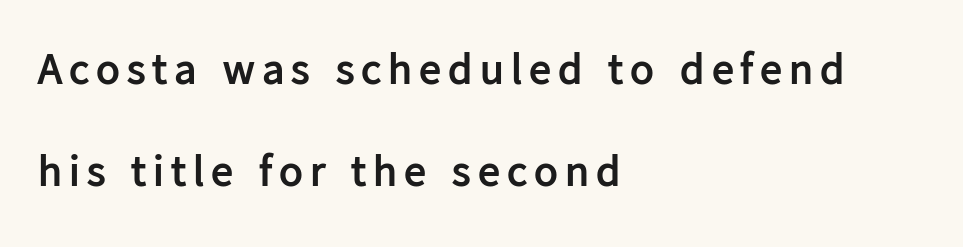
The image shows 44 px semibold sans-serif type, upright; set left-aligned, loose line spacing (2.31x), not underlined; low stroke contrast and a medium x-height.
